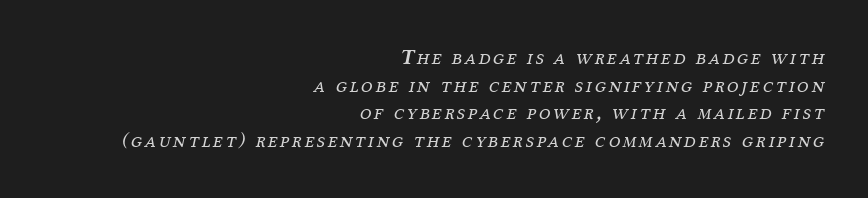
Q: Is the text bold? A: No.
Q: Is the text italic (slanted)? A: Yes, it leans right by about 12 degrees.
Q: Is the text underlined? A: No.
Q: How is the paragraph aligned? A: Right-aligned.
Q: Is the spacing between lines tight, normal or loose? A: Normal.
